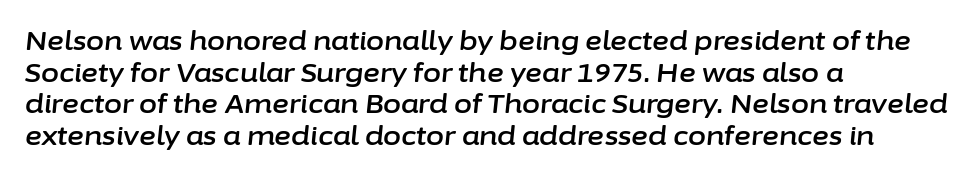
{"italic": "yes", "lean": "right", "slant_degrees": 6, "underline": "no", "align": "left", "line_spacing_ratio": 1.22, "letter_spacing": "normal", "letter_spacing_em": 0.0, "glyph_px": 26}
